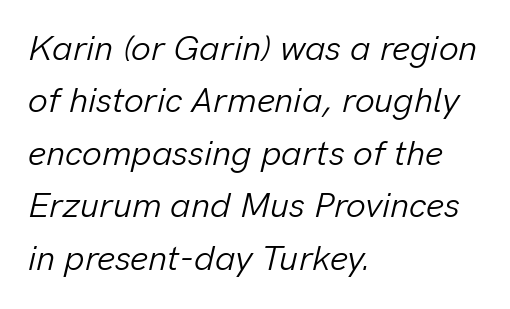
Q: Is the text bold? A: No.
Q: Is the text italic (slanted)? A: Yes, it leans right by about 13 degrees.
Q: Is the text underlined? A: No.
Q: How is the paragraph aligned? A: Left-aligned.
Q: Is the spacing between letters normal or unusually wide? A: Normal.
Q: Is the spacing between lines tight, normal or loose? A: Normal.
Q: Width (condensed, normal, or wide)? A: Normal.
Q: Stroke contrast? A: Low.
Q: x-height? A: Medium.
Q: Monospaced? A: No.
